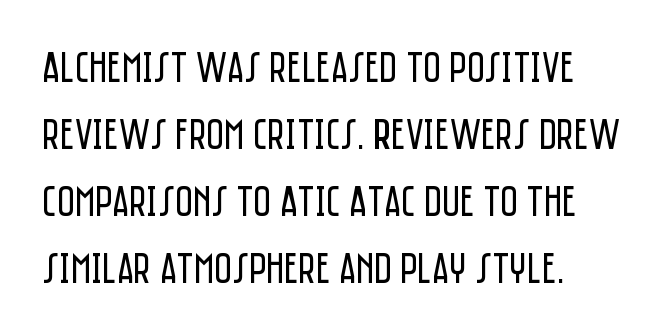
Q: Is the text bold? A: No.
Q: Is the text italic (slanted)? A: No, it is upright.
Q: Is the typeface a serif or a sans-serif typeface? A: Sans-serif.
Q: Is the text underlined? A: No.
Q: How is the paragraph aligned? A: Left-aligned.
Q: Is the spacing between letters normal or unusually wide? A: Normal.
Q: Is the spacing between lines tight, normal or loose? A: Normal.
Q: Width (condensed, normal, or wide)? A: Condensed.
Q: Stroke contrast? A: Low.
Q: x-height? A: Large.
Q: Monospaced? A: No.
